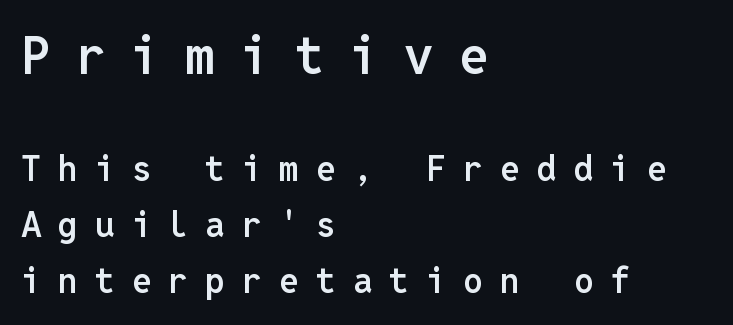
The image shows 52 px semibold sans-serif type, upright, monospaced; set left-aligned, normal line spacing (1.59x), unusually wide letter spacing (+0.49 em), not underlined; the first (top) block is 1.49x larger; low stroke contrast and a medium x-height.
